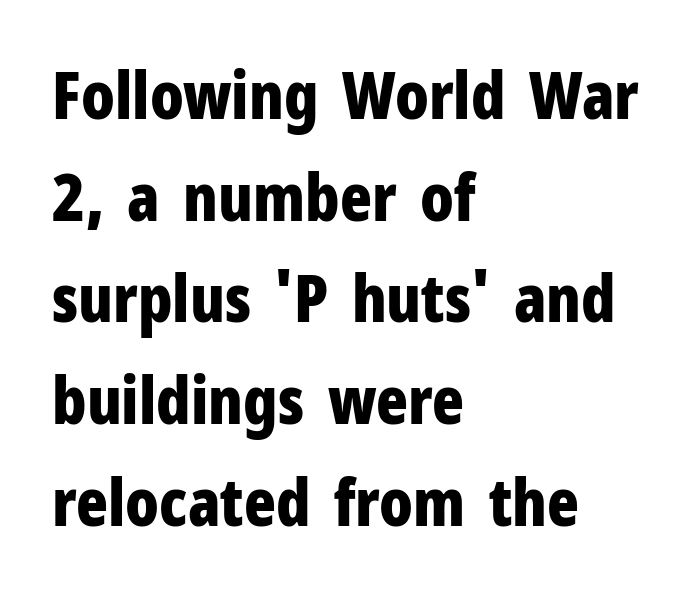
The image shows 66 px bold, condensed sans-serif type, upright; set left-aligned, normal line spacing (1.54x), normal letter spacing, not underlined; low stroke contrast and a medium x-height.
